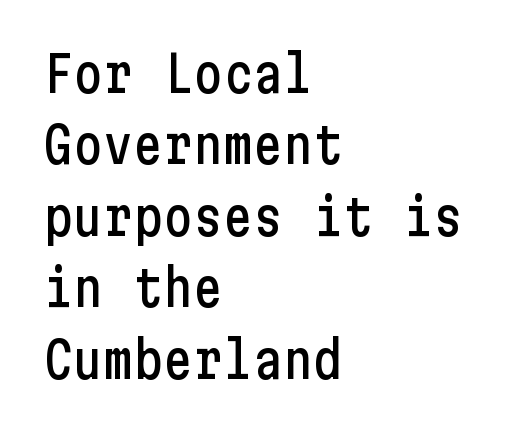
Horizontal bands of white between lines are of average thickness. This sample uses plain, unmodified letter spacing. The lettering holds an erect, upright posture throughout. The paragraph has a hard left edge and a soft right edge. The text was rendered using a sans face with plain stroke endings.
